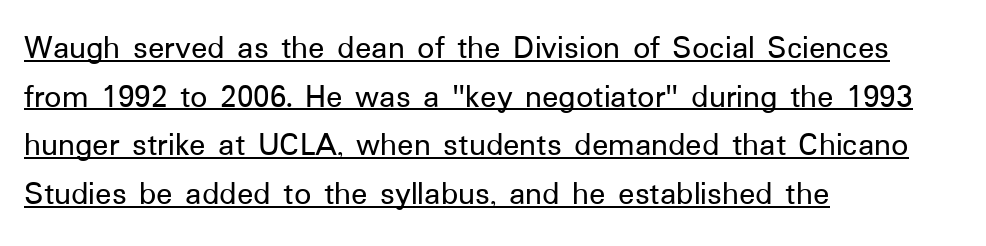
The image shows 34 px sans-serif type, upright; set left-aligned, normal line spacing (1.43x), normal letter spacing, underlined; low stroke contrast and a medium x-height.
